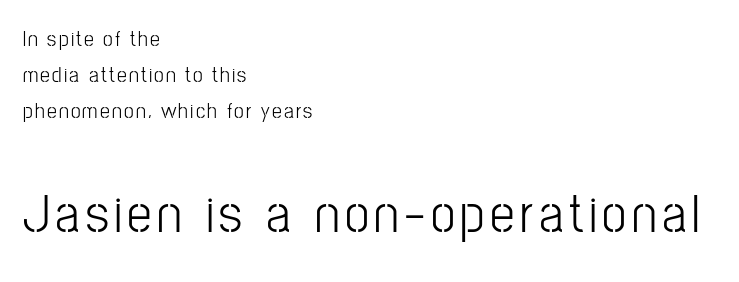
{"serif": "no", "italic": "no", "width": "condensed", "stroke_contrast": "low", "x_height": "medium", "monospaced": "no", "underline": "no", "align": "left", "line_spacing": "normal", "line_spacing_ratio": 1.64, "larger_block": "second", "size_ratio": 2.5, "glyph_px": 55}
